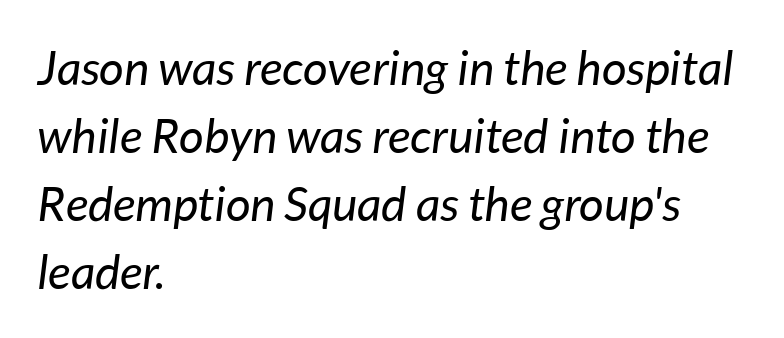
The image shows 48 px regular-weight type, italic (leaning right); set left-aligned, normal line spacing (1.42x), normal letter spacing, not underlined; low stroke contrast and a medium x-height.
